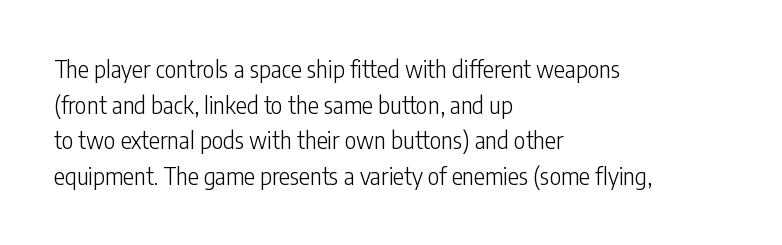
{"italic": "no", "bold": "no", "underline": "no", "align": "left", "line_spacing": "normal", "line_spacing_ratio": 1.55, "letter_spacing": "normal", "letter_spacing_em": 0.0, "glyph_px": 23}
